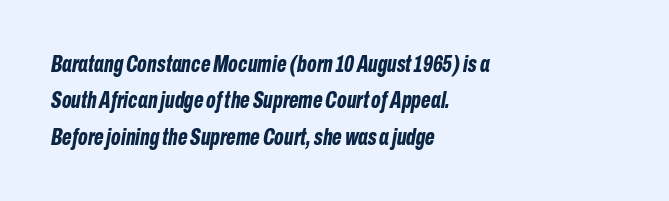
Check under the words: just untouched page. Compared with an ordinary text face, these strokes are far heavier — a full bold. Italic? Definitely — the glyphs are oblique. Each line starts at the same left margin while the right side varies.
